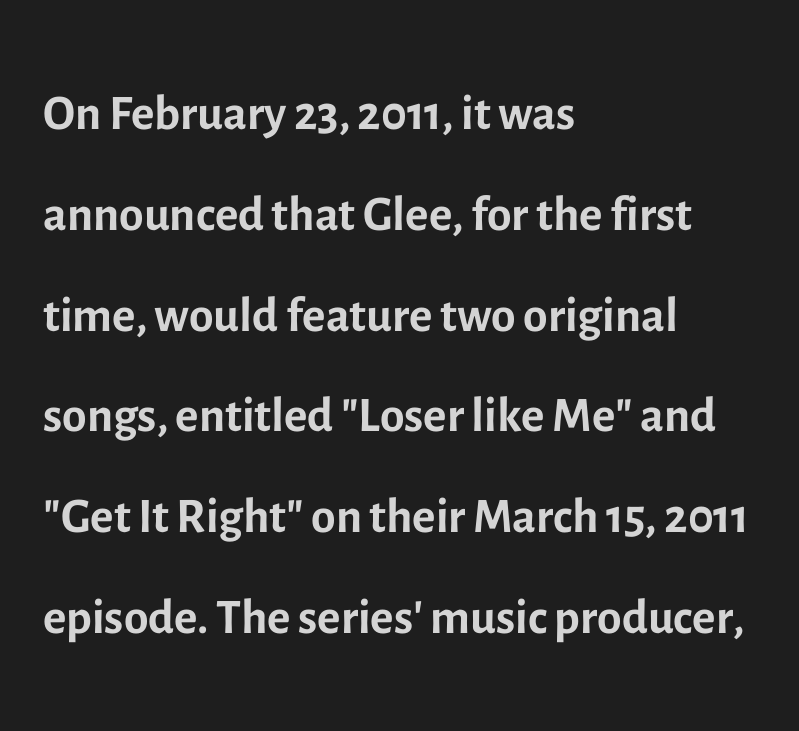
The image shows 71 px regular-weight sans-serif type, upright; set left-aligned, normal line spacing (1.42x), normal letter spacing, not underlined; a medium x-height.
